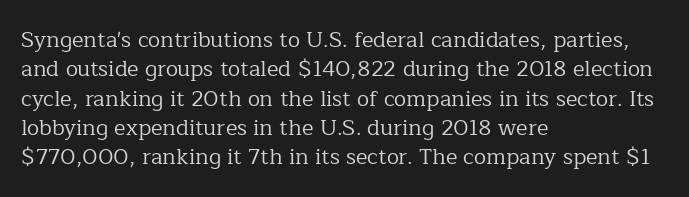
Caption: face not bold, strokes unweighted. Whoever set this chose a conventional vertical rhythm. This sample uses plain, unmodified letter spacing. The lettering stays uniformly vertical, giving the passage a roman look. Rule under the text: the space is simply empty.
